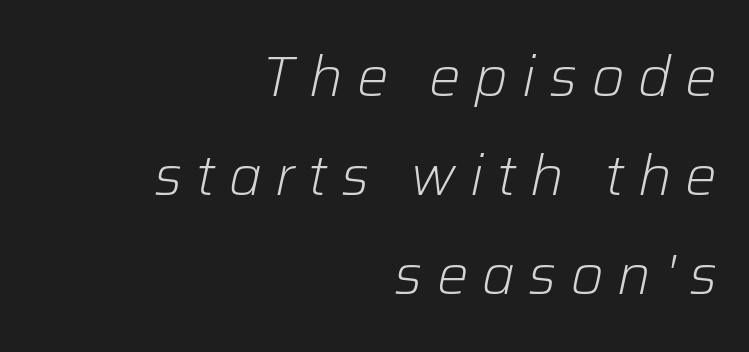
{"italic": "yes", "lean": "right", "slant_degrees": 12, "bold": "no", "weight": "light", "width": "normal", "stroke_contrast": "low", "x_height": "medium", "monospaced": "no", "underline": "no", "align": "right", "line_spacing_ratio": 1.77, "letter_spacing": "wide", "letter_spacing_em": 0.25, "glyph_px": 56}
